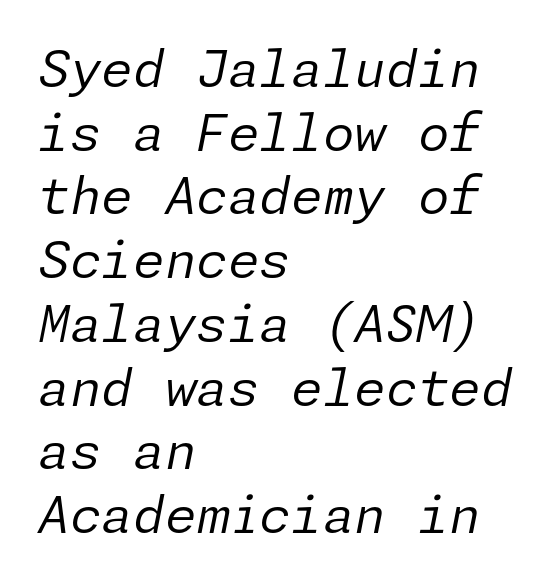
{"italic": "yes", "lean": "right", "slant_degrees": 11, "bold": "no", "weight": "regular", "width": "normal", "stroke_contrast": "low", "x_height": "medium", "underline": "no", "align": "left", "line_spacing": "normal", "line_spacing_ratio": 1.25, "letter_spacing": "normal", "letter_spacing_em": 0.0, "glyph_px": 51}
